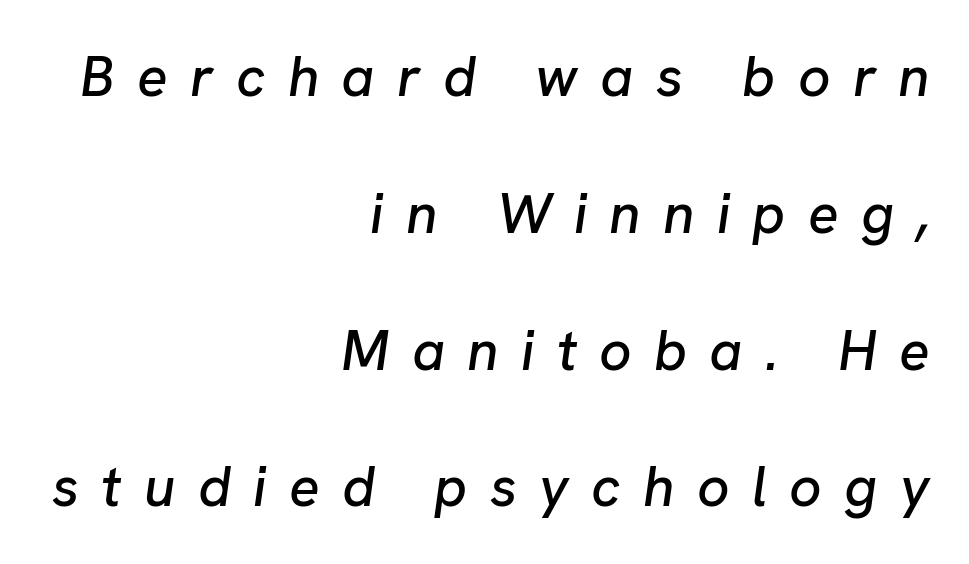
{"italic": "yes", "lean": "right", "slant_degrees": 8, "width": "normal", "stroke_contrast": "low", "x_height": "medium", "monospaced": "no", "underline": "no", "align": "right", "line_spacing": "loose", "line_spacing_ratio": 2.4, "letter_spacing": "wide", "letter_spacing_em": 0.39, "glyph_px": 57}
